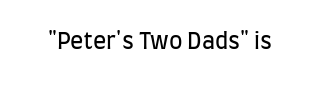
The image shows 22 px text type, upright; set normal letter spacing, not underlined.
